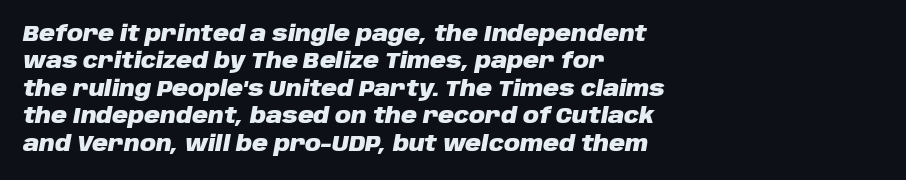
{"italic": "yes", "lean": "right", "slant_degrees": 10, "bold": "yes", "underline": "no", "align": "left", "line_spacing": "normal", "line_spacing_ratio": 1.25, "letter_spacing": "normal", "letter_spacing_em": 0.0, "glyph_px": 22}
